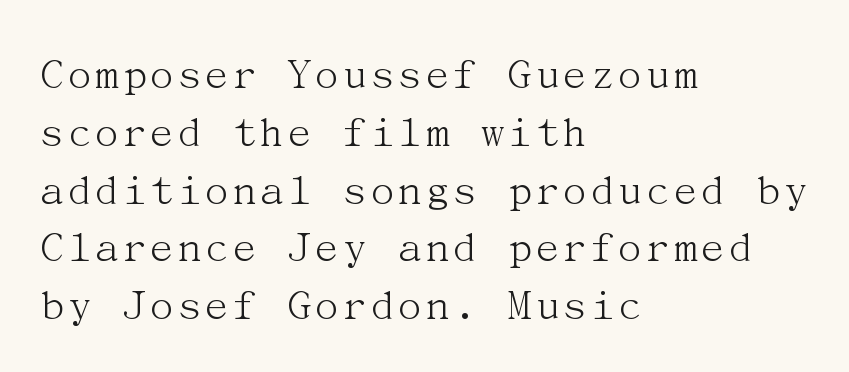
{"serif": "yes", "italic": "no", "bold": "no", "weight": "light", "width": "normal", "stroke_contrast": "medium", "x_height": "medium", "underline": "no", "align": "left", "line_spacing_ratio": 1.23, "letter_spacing": "normal", "letter_spacing_em": 0.0, "glyph_px": 47}
